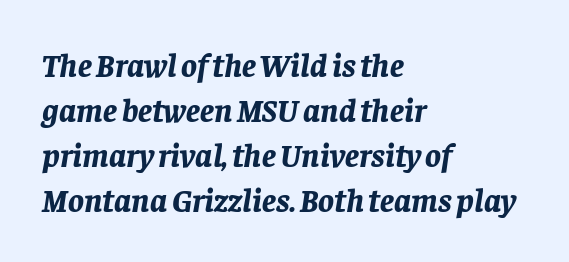
{"italic": "yes", "lean": "right", "slant_degrees": 8, "bold": "yes", "weight": "bold", "width": "normal", "stroke_contrast": "low", "x_height": "large", "monospaced": "no", "underline": "no", "align": "left", "line_spacing": "normal", "line_spacing_ratio": 1.36, "letter_spacing": "normal", "letter_spacing_em": 0.0, "glyph_px": 33}
